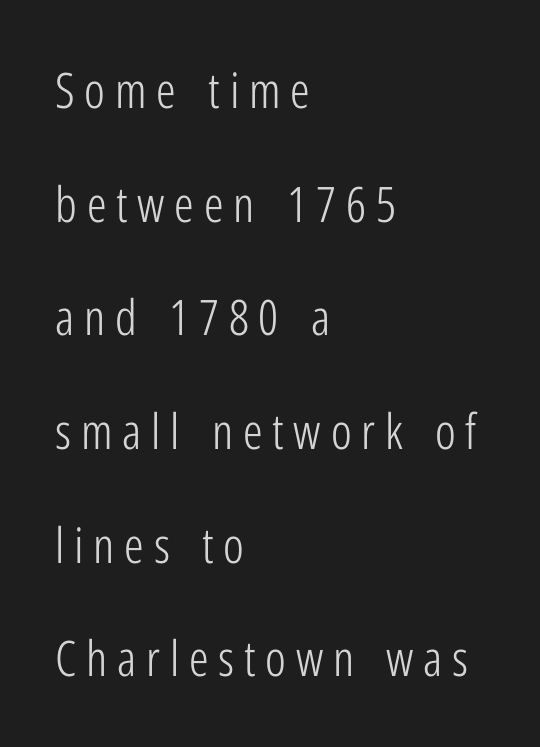
The image shows 49 px light, condensed sans-serif type, upright; set left-aligned, loose line spacing (2.32x), unusually wide letter spacing (+0.2 em), not underlined; low stroke contrast and a medium x-height.
